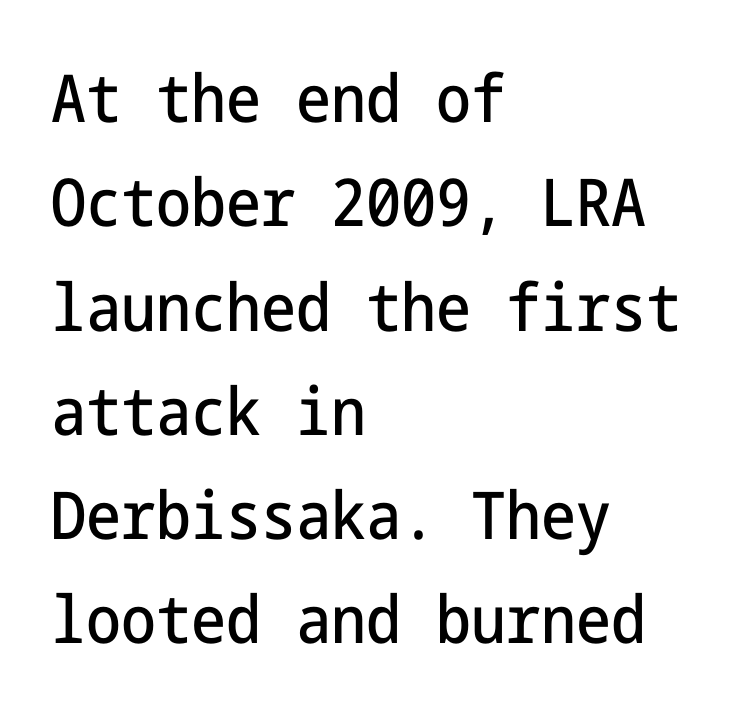
The paragraph shown leans on its left margin. The letters stand upright; this is a roman face. Each letter's strokes conclude bluntly, with no projecting serifs. The line-height multiplier appears to be the usual default. Default kerning and tracking; the words read as compact shapes.
